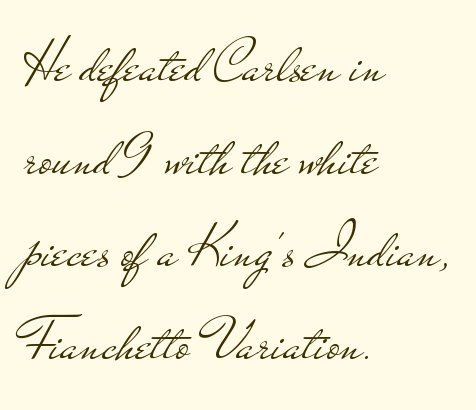
Q: Is the text bold? A: No.
Q: Is the text italic (slanted)? A: Yes.
Q: Is the typeface a serif or a sans-serif typeface? A: Sans-serif.
Q: Is the text underlined? A: No.
Q: How is the paragraph aligned? A: Left-aligned.
Q: Is the spacing between letters normal or unusually wide? A: Normal.
Q: Is the spacing between lines tight, normal or loose? A: Normal.
Q: Width (condensed, normal, or wide)? A: Wide.
Q: Stroke contrast? A: Low.
Q: x-height? A: Small.
Q: Monospaced? A: No.
